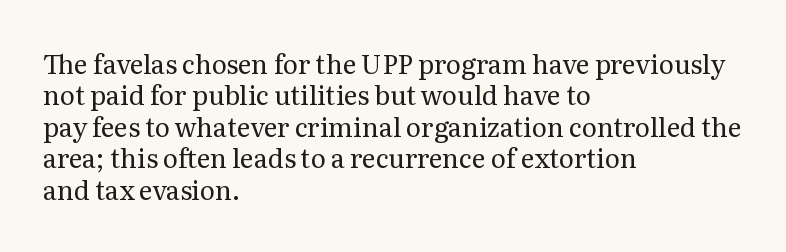
The image shows 26 px text type, upright; set left-aligned, line spacing 1.21x, normal letter spacing, not underlined.
